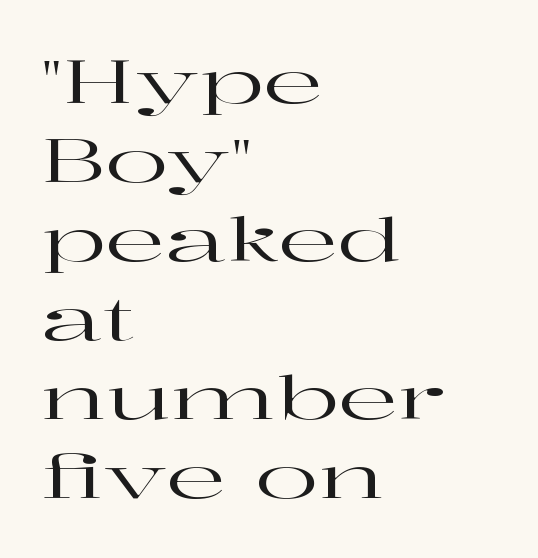
Serifs: yes, visible at the terminals of the letterforms. Think of a printed novel: that variable character pitch is what you see here. Posture: vertical. In terms of letterspacing, this is plain default setting.
